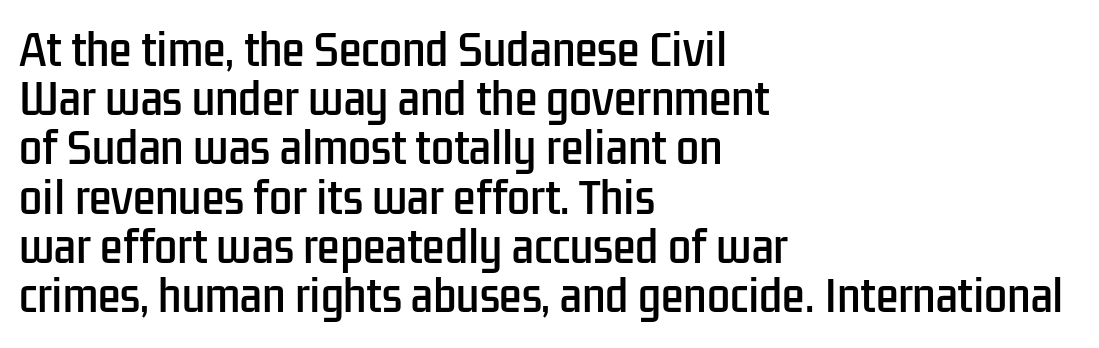
{"serif": "no", "italic": "no", "width": "condensed", "stroke_contrast": "low", "x_height": "medium", "monospaced": "no", "underline": "no", "align": "left", "line_spacing_ratio": 1.2, "letter_spacing": "normal", "letter_spacing_em": 0.0, "glyph_px": 41}
